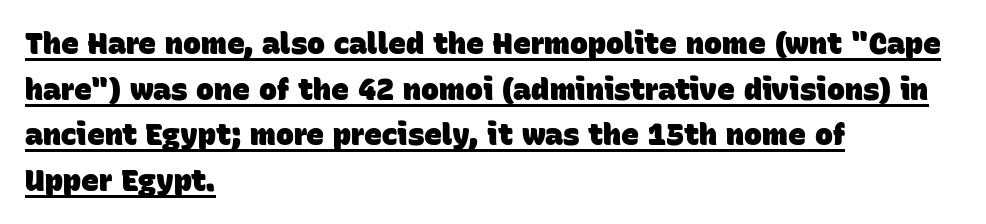
The image shows 30 px heavy sans-serif type; set left-aligned, normal line spacing (1.52x), normal letter spacing, underlined; low stroke contrast and a large x-height.
